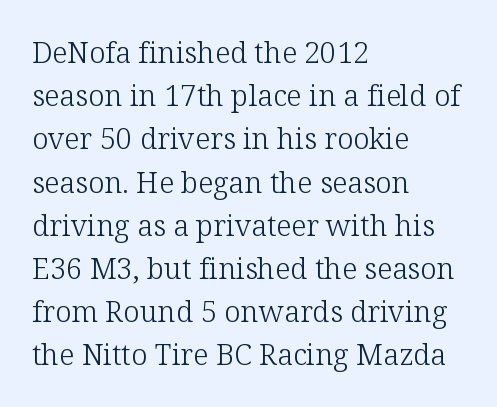
Q: Is the text bold? A: No.
Q: Is the text italic (slanted)? A: No, it is upright.
Q: Is the typeface a serif or a sans-serif typeface? A: Serif.
Q: Is the text underlined? A: No.
Q: How is the paragraph aligned? A: Left-aligned.
Q: Is the spacing between letters normal or unusually wide? A: Normal.
Q: Is the spacing between lines tight, normal or loose? A: Normal.
Q: Width (condensed, normal, or wide)? A: Normal.
Q: Stroke contrast? A: Low.
Q: x-height? A: Medium.
Q: Monospaced? A: No.
